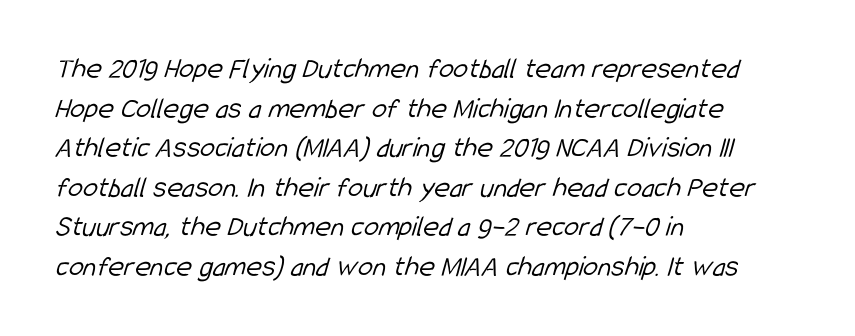
Q: Is the text bold? A: No.
Q: Is the typeface a serif or a sans-serif typeface? A: Sans-serif.
Q: Is the text underlined? A: No.
Q: How is the paragraph aligned? A: Left-aligned.
Q: Is the spacing between letters normal or unusually wide? A: Normal.
Q: Is the spacing between lines tight, normal or loose? A: Normal.
Q: Width (condensed, normal, or wide)? A: Condensed.
Q: Stroke contrast? A: Low.
Q: x-height? A: Medium.
Q: Monospaced? A: No.
